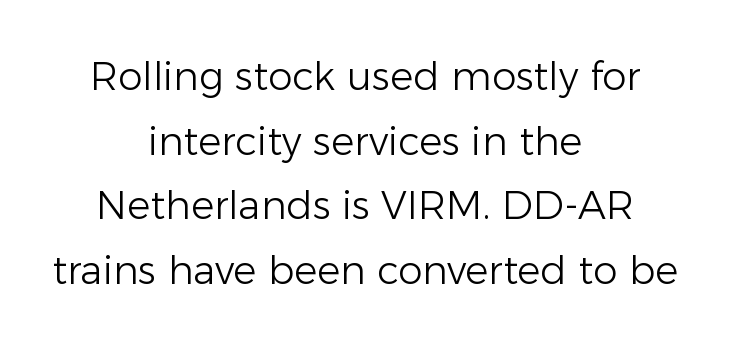
Type style note: lacks serifs. Ascenders rise straight up at ninety degrees. Quick note: underline off. This block has exactly the height ordinary leading produces. Note the varied advance widths — an 'i' is clearly narrower than an 'm'. A typesetter would call this zero additional tracking.
